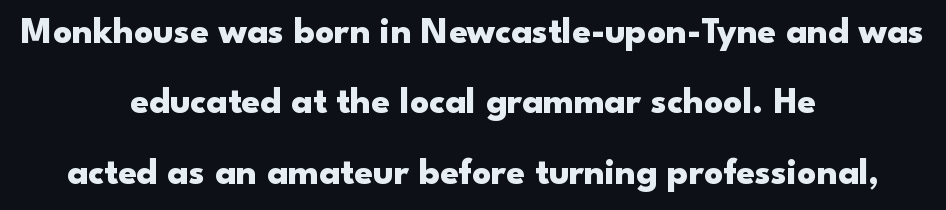
The image shows 37 px heavy, wide sans-serif type, upright; set centered, loose line spacing (1.9x), normal letter spacing, not underlined; low stroke contrast and a small x-height.
